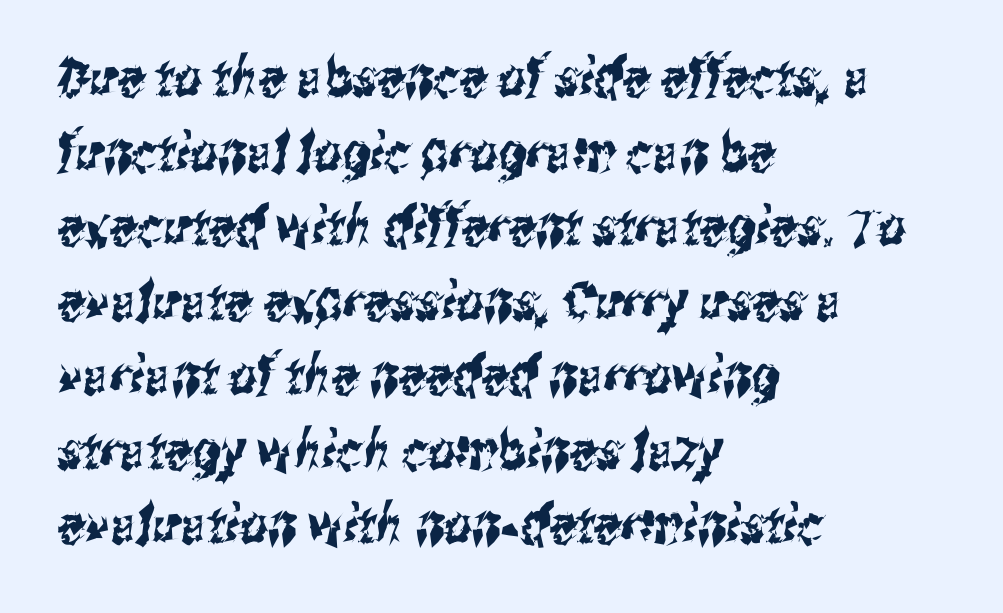
The image shows 54 px condensed sans-serif type; set left-aligned, normal line spacing (1.38x), normal letter spacing, not underlined; medium stroke contrast and a medium x-height.
